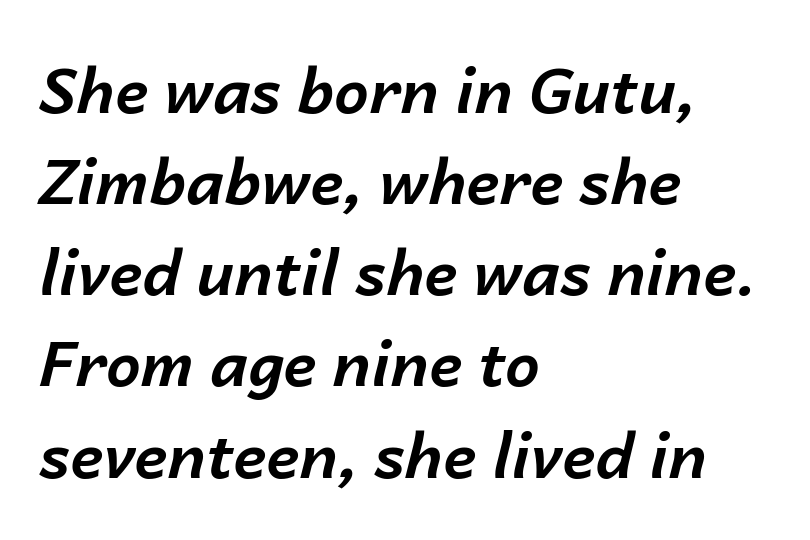
The image shows 62 px bold type, italic (leaning right); set left-aligned, normal line spacing (1.47x), normal letter spacing, not underlined; low stroke contrast and a medium x-height.
